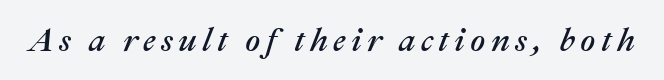
The image shows 33 px text type, italic (leaning right); set not underlined; medium stroke contrast and a medium x-height.
